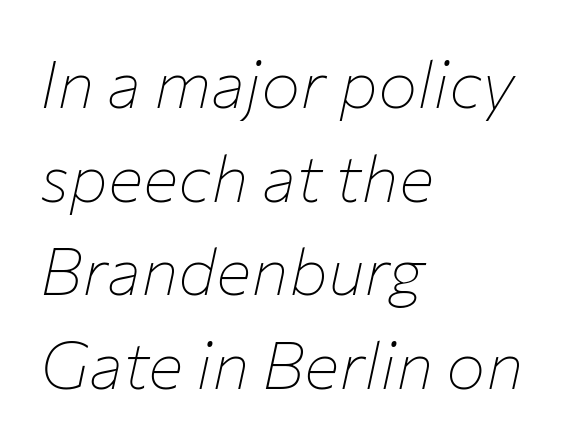
The image shows 66 px thin type, italic (leaning right); set left-aligned, normal line spacing (1.42x), normal letter spacing, not underlined; low stroke contrast and a medium x-height.
